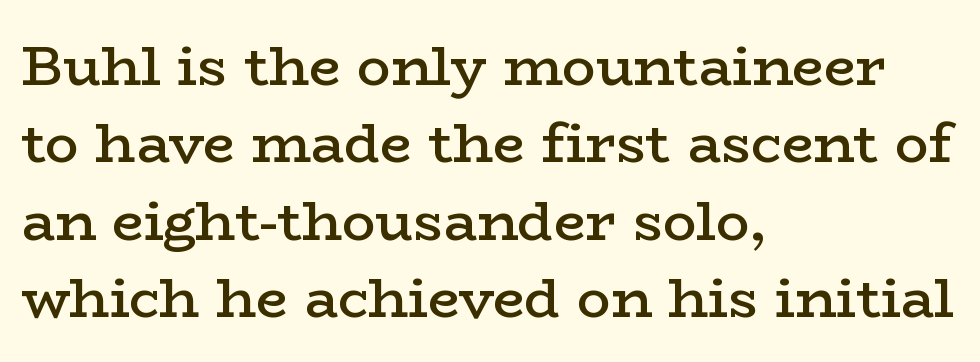
{"serif": "yes", "italic": "no", "bold": "semi", "weight": "semibold", "width": "wide", "stroke_contrast": "low", "x_height": "medium", "monospaced": "no", "underline": "no", "align": "left", "line_spacing": "normal", "line_spacing_ratio": 1.38, "letter_spacing": "normal", "letter_spacing_em": 0.0, "glyph_px": 56}
